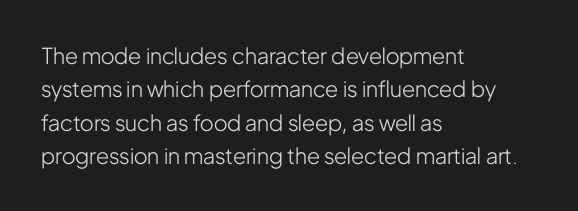
Summary of vertical rhythm: regular, with standard interline spacing. No extra ink here — the face is not bold. Quick note: not italic, upright. Horizontal alignment here is leftward, the default for most running prose.
